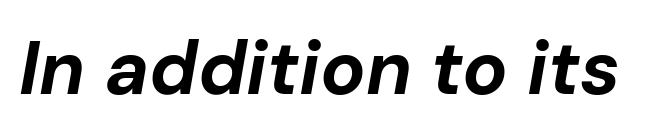
The image shows 75 px bold type, italic (leaning right); set normal letter spacing, not underlined; low stroke contrast and a medium x-height.
